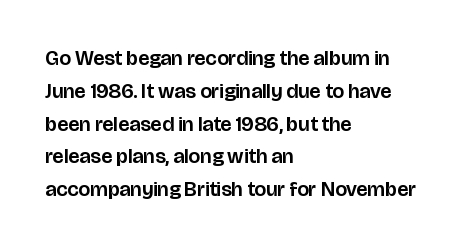
{"italic": "no", "underline": "no", "align": "left", "line_spacing": "normal", "line_spacing_ratio": 1.56, "letter_spacing": "normal", "letter_spacing_em": 0.0, "glyph_px": 21}
